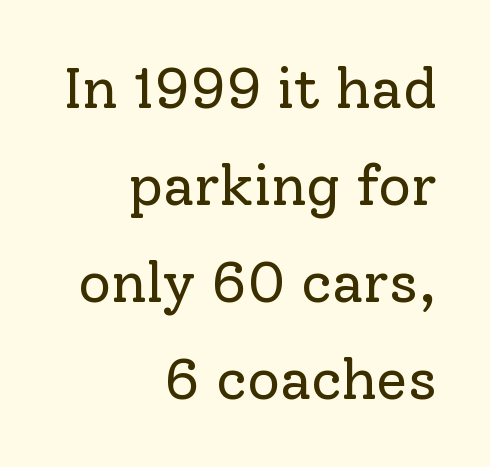
Q: Is the text bold? A: No.
Q: Is the text italic (slanted)? A: No, it is upright.
Q: Is the typeface a serif or a sans-serif typeface? A: Serif.
Q: Is the text underlined? A: No.
Q: How is the paragraph aligned? A: Right-aligned.
Q: Is the spacing between letters normal or unusually wide? A: Normal.
Q: Is the spacing between lines tight, normal or loose? A: Normal.
Q: Width (condensed, normal, or wide)? A: Normal.
Q: Stroke contrast? A: Low.
Q: x-height? A: Medium.
Q: Monospaced? A: No.
